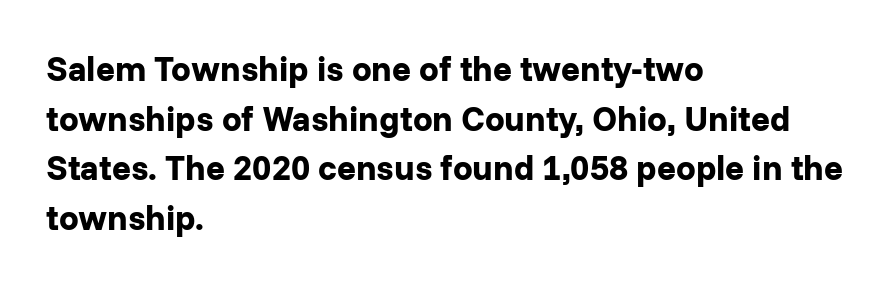
{"serif": "no", "italic": "no", "bold": "yes", "weight": "bold", "width": "normal", "stroke_contrast": "low", "x_height": "medium", "monospaced": "no", "underline": "no", "align": "left", "line_spacing": "normal", "line_spacing_ratio": 1.42, "letter_spacing": "normal", "letter_spacing_em": 0.0, "glyph_px": 35}
